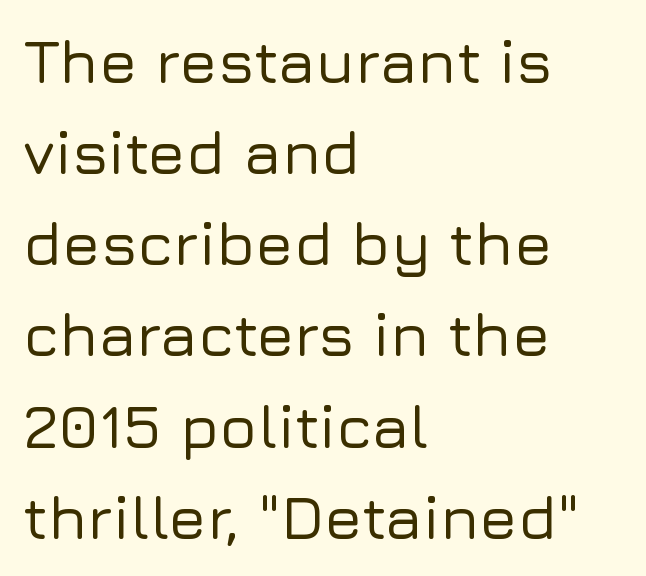
The image shows 62 px sans-serif type, upright; set left-aligned, normal line spacing (1.47x), normal letter spacing, not underlined; low stroke contrast and a medium x-height.
